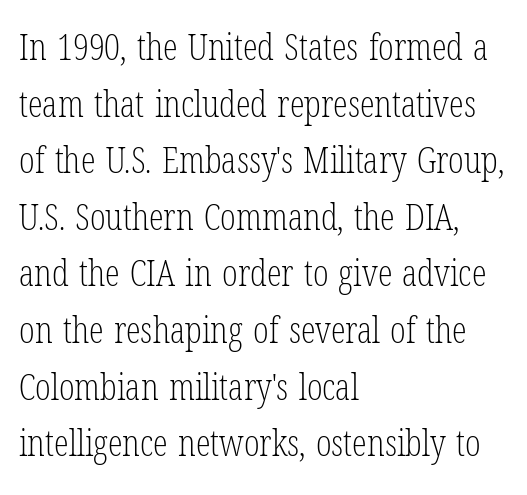
Q: Is the text bold? A: No.
Q: Is the text italic (slanted)? A: No, it is upright.
Q: Is the typeface a serif or a sans-serif typeface? A: Serif.
Q: Is the text underlined? A: No.
Q: How is the paragraph aligned? A: Left-aligned.
Q: Is the spacing between letters normal or unusually wide? A: Normal.
Q: Is the spacing between lines tight, normal or loose? A: Normal.
Q: Width (condensed, normal, or wide)? A: Condensed.
Q: Stroke contrast? A: Low.
Q: x-height? A: Medium.
Q: Monospaced? A: No.
